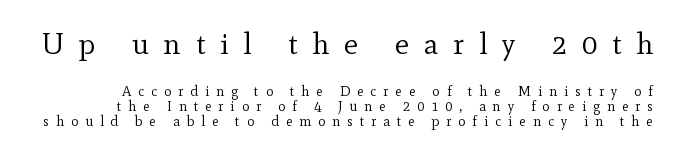
The face used here is proportionally spaced, like ordinary book or web type. Unmarked baselines from the first word to the last. Typographically, this falls in the serif category. Counters stay open thanks to moderate or lighter strokes. Reading top to bottom, the characters get smaller at the block break. The type is letterspaced generously, with wide tracking.
